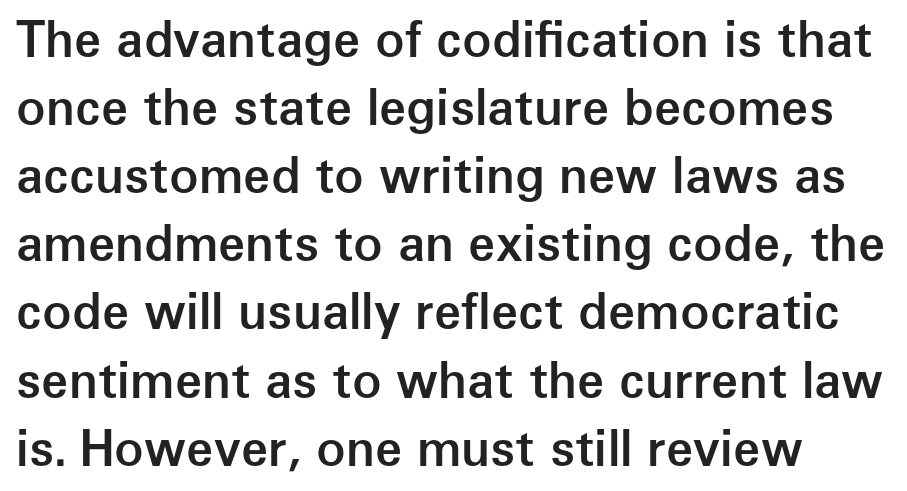
The typography opts for an upright posture over an oblique one. The passage shown has conventional tracking throughout. Spacing verdict: proportional, widths tailored to each character. The typeface chosen for these lines omits serifs. Beneath every word, the page is bare.
